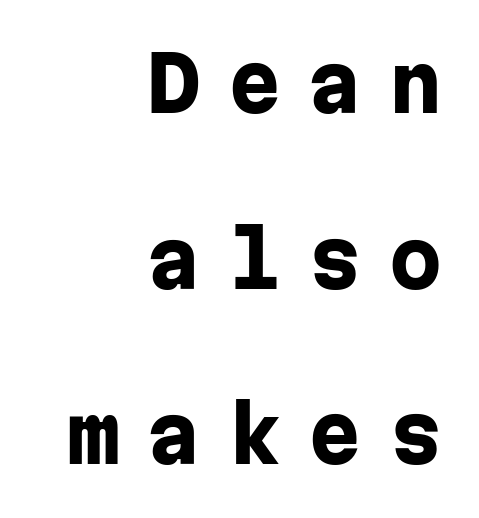
The image shows 76 px heavy sans-serif type, upright, monospaced; set right-aligned, loose line spacing (2.31x), unusually wide letter spacing (+0.36 em), not underlined; low stroke contrast and a medium x-height.
